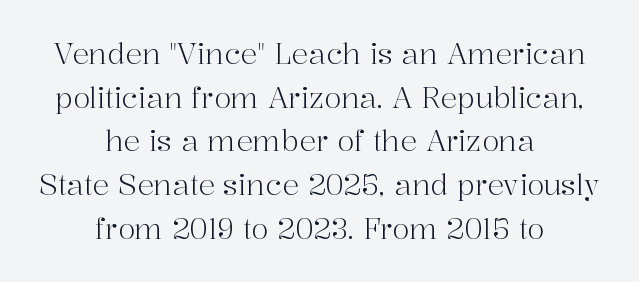
The image shows 28 px light serif type, upright; set centered, normal line spacing (1.56x), normal letter spacing, not underlined; high stroke contrast and a medium x-height.
